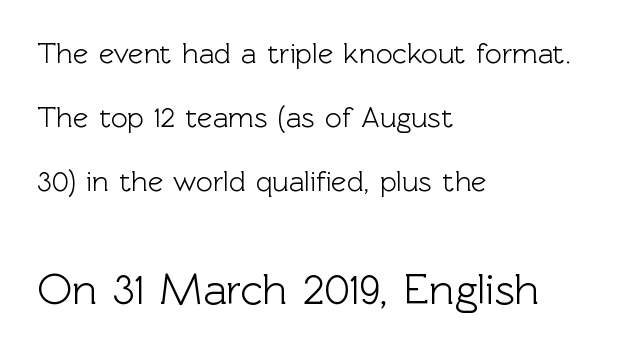
The image shows 44 px sans-serif type, upright; set left-aligned, loose line spacing (2.2x), normal letter spacing, not underlined; the second (bottom) block is 1.52x larger; a medium x-height.
